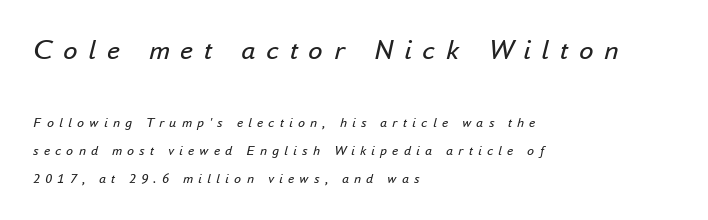
Q: Is the text bold? A: No.
Q: Is the text italic (slanted)? A: Yes, it leans right by about 16 degrees.
Q: Is the text underlined? A: No.
Q: How is the paragraph aligned? A: Left-aligned.
Q: Is the spacing between letters normal or unusually wide? A: Unusually wide.
Q: Is the spacing between lines tight, normal or loose? A: Loose.
Q: Which block of text is set in a larger size, the first (top) or the second (bottom)? A: The first (top) one.
Q: Width (condensed, normal, or wide)? A: Normal.
Q: Stroke contrast? A: Low.
Q: x-height? A: Small.
Q: Monospaced? A: No.
